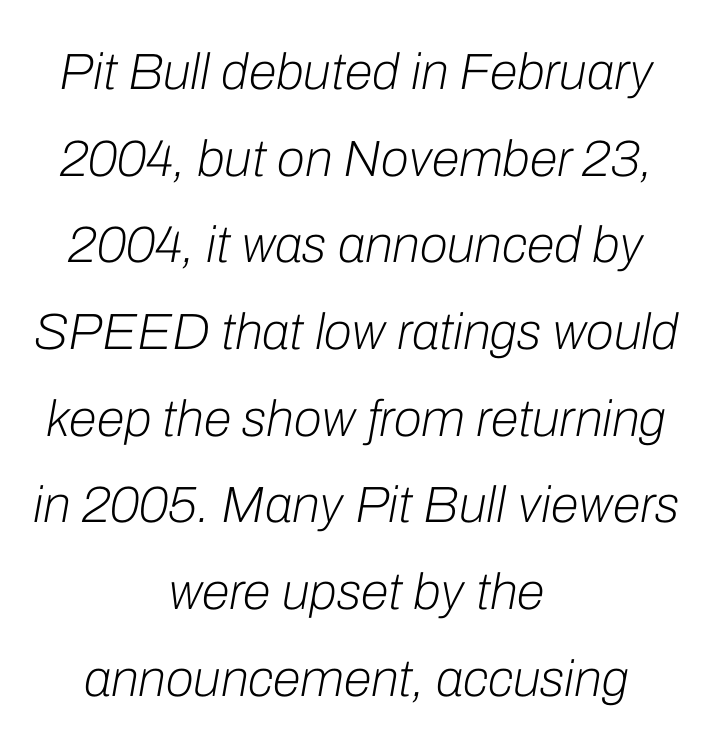
The image shows 51 px light type, italic (leaning right); set centered, normal line spacing (1.7x), normal letter spacing, not underlined; low stroke contrast and a medium x-height.
